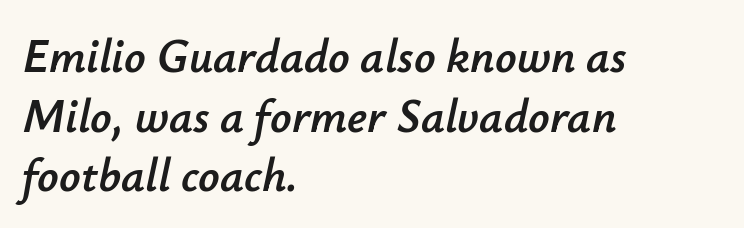
The face used here is proportionally spaced, like ordinary book or web type. In terms of posture, this sample is oblique. Normally led — the rows are evenly, conventionally spaced. Honestly, the letter spacing is just normal — you wouldn't notice it.
